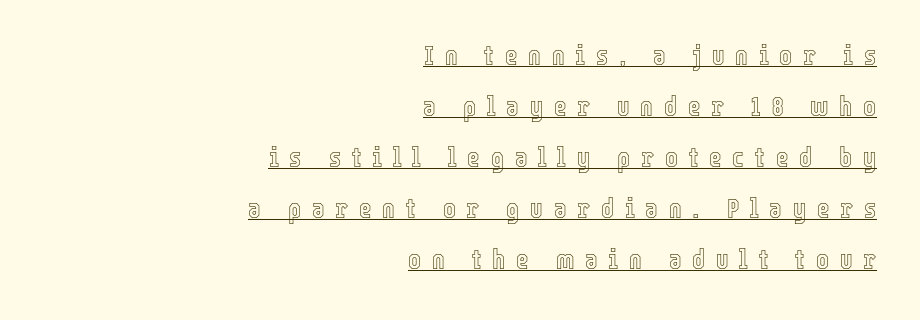
Words appear elongated and porous because spacing is wide. The lines in this sample share a right terminus and differ only in where they begin. Honestly, the underline is the first thing you notice here. Italic: no, the glyphs are upright roman.
